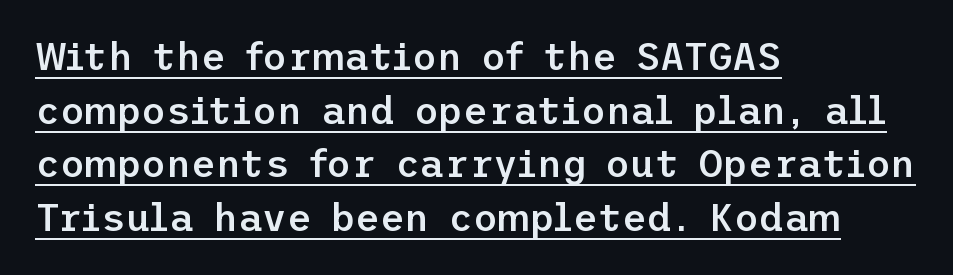
Q: Is the text bold? A: Semi-bold.
Q: Is the text italic (slanted)? A: No, it is upright.
Q: Is the typeface a serif or a sans-serif typeface? A: Sans-serif.
Q: Is the text underlined? A: Yes.
Q: How is the paragraph aligned? A: Left-aligned.
Q: Is the spacing between letters normal or unusually wide? A: Normal.
Q: Is the spacing between lines tight, normal or loose? A: Normal.
Q: Width (condensed, normal, or wide)? A: Normal.
Q: Stroke contrast? A: Low.
Q: x-height? A: Medium.
